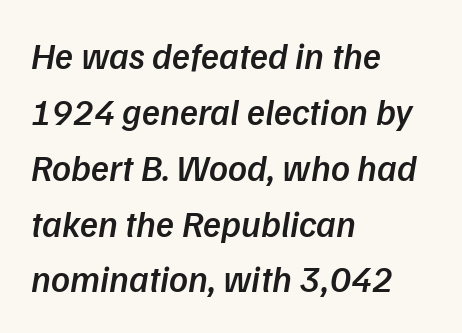
The image shows 37 px semibold sans-serif type; set left-aligned, normal line spacing (1.51x), normal letter spacing, not underlined; low stroke contrast and a medium x-height.
